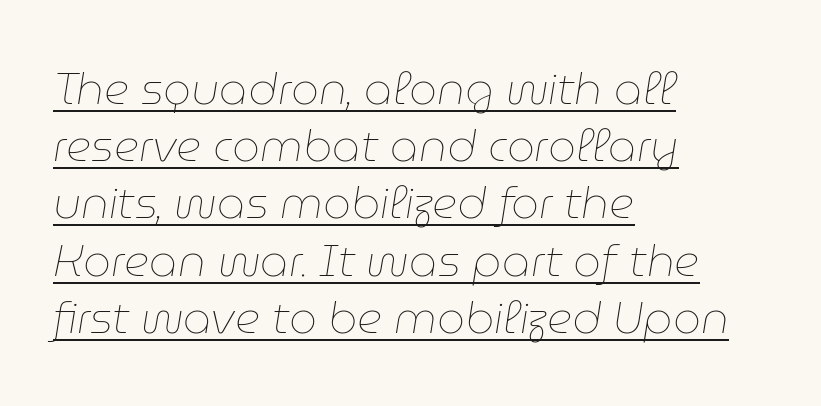
Heaviness? Minimal to ordinary, like unemphasized prose. Rows of type keep a routine distance in the vertical direction. Does the copy run flush right? No — it runs flush left. The words here are underlined.
